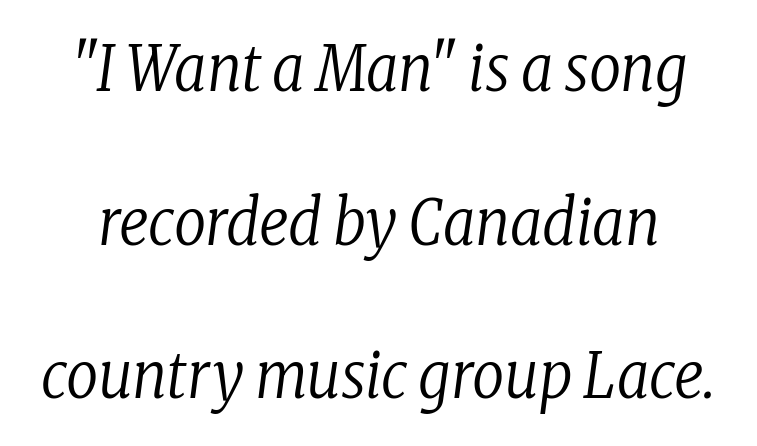
Q: Is the text bold? A: No.
Q: Is the text italic (slanted)? A: Yes, it leans right by about 8 degrees.
Q: Is the typeface a serif or a sans-serif typeface? A: Serif.
Q: Is the text underlined? A: No.
Q: Is the spacing between letters normal or unusually wide? A: Normal.
Q: Is the spacing between lines tight, normal or loose? A: Loose.
Q: Width (condensed, normal, or wide)? A: Condensed.
Q: Stroke contrast? A: Low.
Q: x-height? A: Medium.
Q: Monospaced? A: No.
